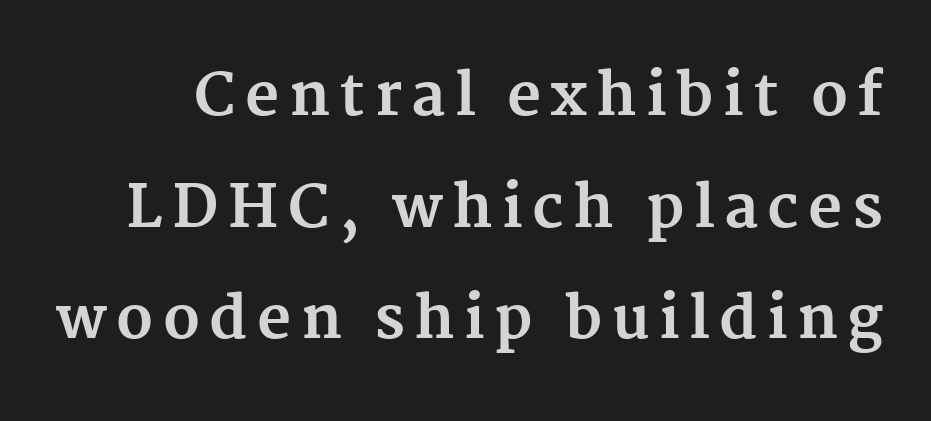
Q: Is the text bold? A: Yes.
Q: Is the text italic (slanted)? A: No, it is upright.
Q: Is the typeface a serif or a sans-serif typeface? A: Serif.
Q: Is the text underlined? A: No.
Q: Width (condensed, normal, or wide)? A: Normal.
Q: Stroke contrast? A: Medium.
Q: x-height? A: Medium.
Q: Monospaced? A: No.
